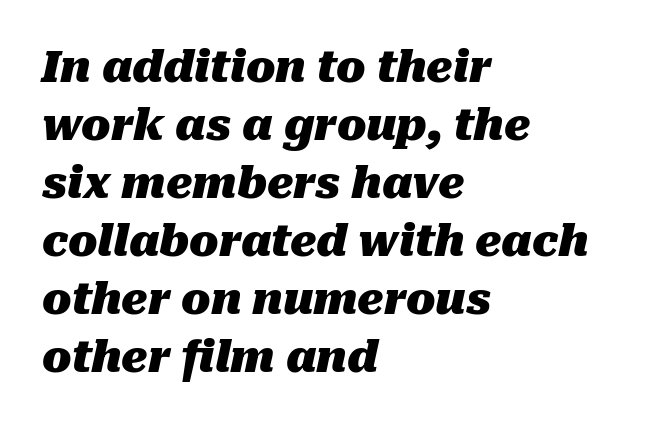
{"italic": "yes", "lean": "right", "slant_degrees": 10, "bold": "yes", "weight": "heavy", "width": "normal", "stroke_contrast": "medium", "x_height": "medium", "monospaced": "no", "underline": "no", "align": "left", "line_spacing": "normal", "line_spacing_ratio": 1.35, "letter_spacing": "normal", "letter_spacing_em": 0.0, "glyph_px": 43}
